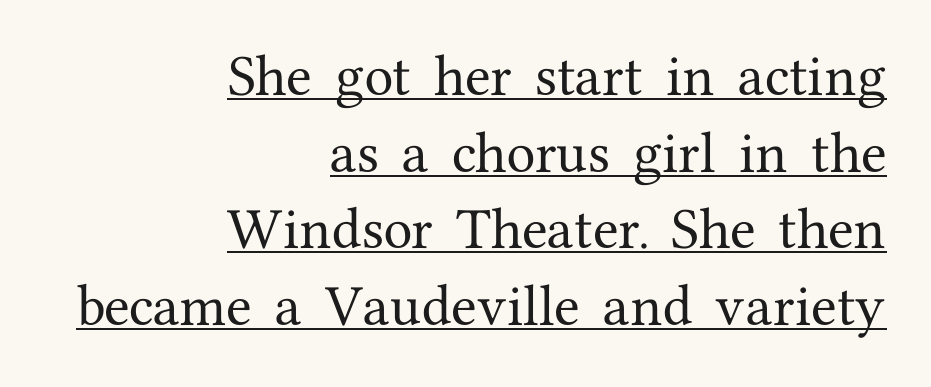
Q: Is the text italic (slanted)? A: No, it is upright.
Q: Is the typeface a serif or a sans-serif typeface? A: Serif.
Q: Is the text underlined? A: Yes.
Q: How is the paragraph aligned? A: Right-aligned.
Q: Is the spacing between letters normal or unusually wide? A: Normal.
Q: Is the spacing between lines tight, normal or loose? A: Normal.
Q: Width (condensed, normal, or wide)? A: Normal.
Q: Stroke contrast? A: Medium.
Q: x-height? A: Medium.
Q: Monospaced? A: No.
